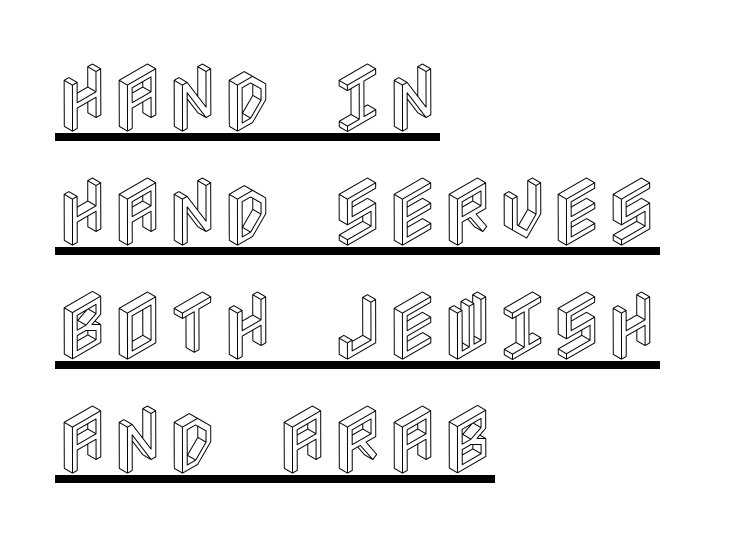
Q: Is the text italic (slanted)? A: No, it is upright.
Q: Is the text underlined? A: Yes.
Q: How is the paragraph aligned? A: Left-aligned.
Q: Is the spacing between letters normal or unusually wide? A: Normal.
Q: Is the spacing between lines tight, normal or loose? A: Normal.
Q: Width (condensed, normal, or wide)? A: Condensed.
Q: x-height? A: Large.
